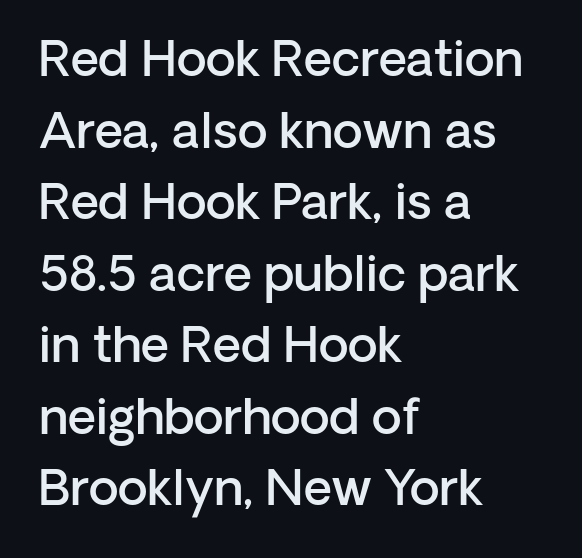
{"serif": "no", "italic": "no", "bold": "semi", "weight": "semibold", "width": "normal", "stroke_contrast": "low", "x_height": "medium", "monospaced": "no", "underline": "no", "align": "left", "line_spacing": "normal", "line_spacing_ratio": 1.46, "letter_spacing": "normal", "letter_spacing_em": 0.0, "glyph_px": 49}
